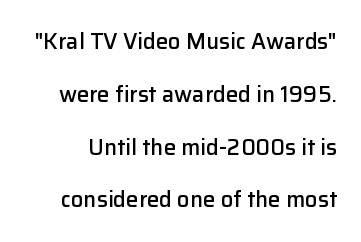
{"italic": "no", "bold": "semi", "underline": "no", "line_spacing": "loose", "line_spacing_ratio": 2.4, "letter_spacing": "normal", "letter_spacing_em": 0.0, "glyph_px": 22}
